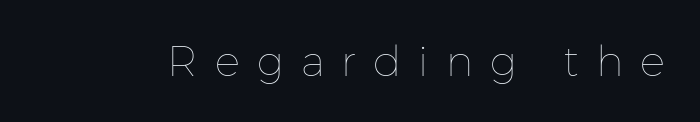
{"italic": "no", "bold": "no", "weight": "thin", "width": "normal", "stroke_contrast": "low", "x_height": "medium", "monospaced": "no", "underline": "no", "letter_spacing": "wide", "letter_spacing_em": 0.41, "glyph_px": 42}
